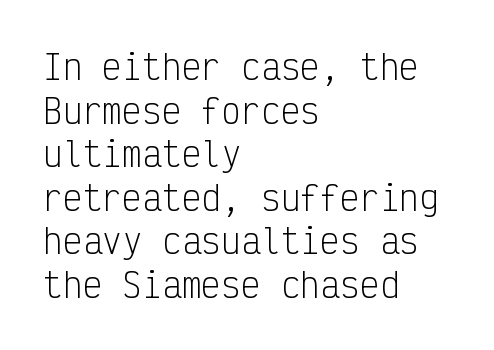
The image shows 33 px light, condensed sans-serif type, upright, monospaced; set left-aligned, normal line spacing (1.32x), normal letter spacing, not underlined; low stroke contrast and a medium x-height.
